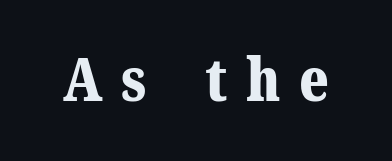
The face used here is proportionally spaced, like ordinary book or web type. This rendering features lettering with no underline. Observe the serifs anchoring each vertical stroke in this sample. Is the type bold? Yes — the strokes are clearly thick and heavy. What stands out about the letter spacing? Its width — letters are far apart.
